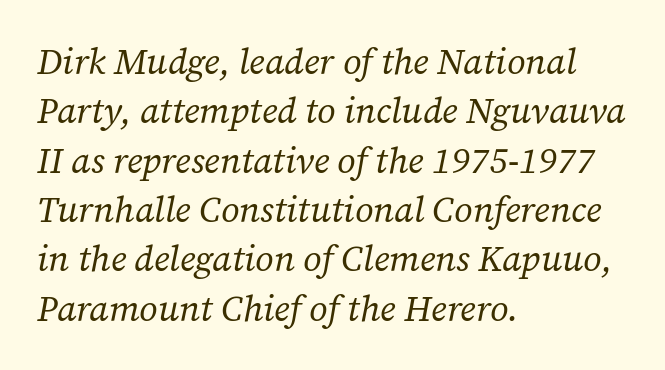
The image shows 36 px regular-weight serif type, italic (leaning right); set left-aligned, normal line spacing (1.37x), normal letter spacing, not underlined; low stroke contrast and a medium x-height.
